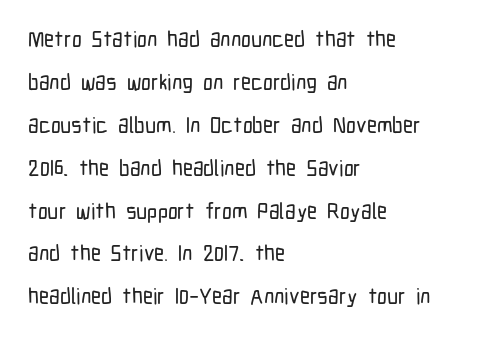
{"italic": "no", "underline": "no", "align": "left", "line_spacing": "loose", "line_spacing_ratio": 1.95, "letter_spacing": "normal", "letter_spacing_em": 0.0, "glyph_px": 22}
